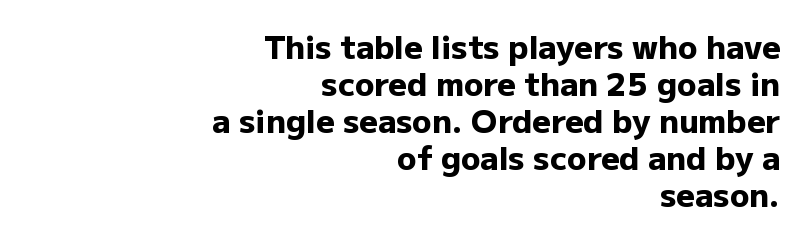
Q: Is the text bold? A: Yes.
Q: Is the text italic (slanted)? A: No, it is upright.
Q: Is the typeface a serif or a sans-serif typeface? A: Sans-serif.
Q: Is the text underlined? A: No.
Q: How is the paragraph aligned? A: Right-aligned.
Q: Is the spacing between letters normal or unusually wide? A: Normal.
Q: Width (condensed, normal, or wide)? A: Normal.
Q: Stroke contrast? A: Low.
Q: x-height? A: Medium.
Q: Monospaced? A: No.
